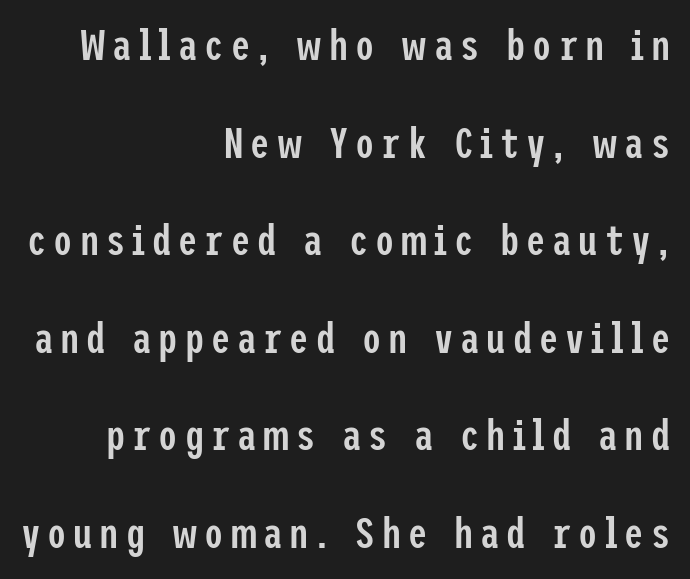
{"serif": "no", "italic": "no", "bold": "semi", "weight": "semibold", "width": "condensed", "stroke_contrast": "low", "x_height": "medium", "underline": "no", "align": "right", "line_spacing": "loose", "line_spacing_ratio": 2.27, "glyph_px": 43}
